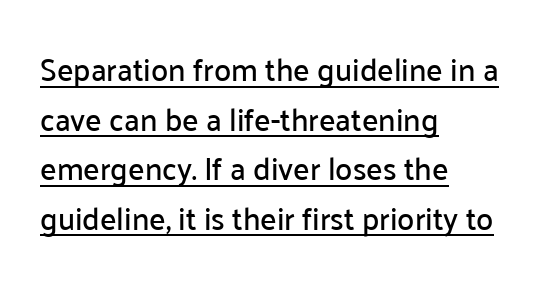
The image shows 31 px sans-serif type, upright; set left-aligned, normal line spacing (1.6x), normal letter spacing, underlined; low stroke contrast and a medium x-height.
